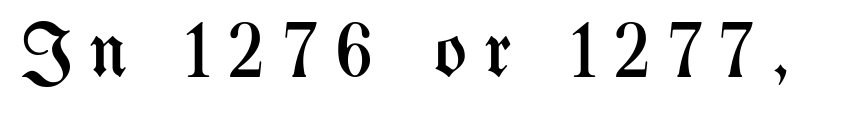
Summary of weight: not heavy and not bold. These lines have a slow, spaced-out rhythm from letter to letter. The letters stand upright; this is a roman face. You could not count columns in this text — the font is proportionally spaced.
